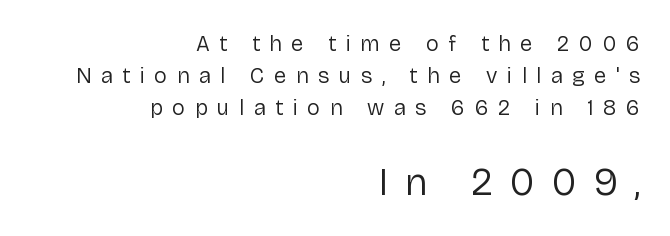
Q: Is the text bold? A: No.
Q: Is the text italic (slanted)? A: No, it is upright.
Q: Is the typeface a serif or a sans-serif typeface? A: Sans-serif.
Q: Is the text underlined? A: No.
Q: How is the paragraph aligned? A: Right-aligned.
Q: Is the spacing between letters normal or unusually wide? A: Unusually wide.
Q: Is the spacing between lines tight, normal or loose? A: Normal.
Q: Which block of text is set in a larger size, the first (top) or the second (bottom)? A: The second (bottom) one.
Q: Width (condensed, normal, or wide)? A: Normal.
Q: Stroke contrast? A: Low.
Q: x-height? A: Medium.
Q: Monospaced? A: No.
